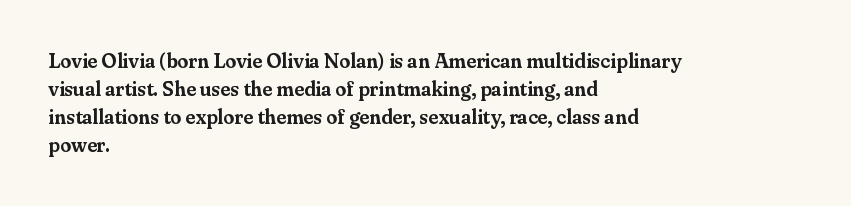
{"italic": "no", "underline": "no", "align": "left", "line_spacing": "normal", "line_spacing_ratio": 1.4, "letter_spacing": "normal", "letter_spacing_em": 0.0, "glyph_px": 20}
